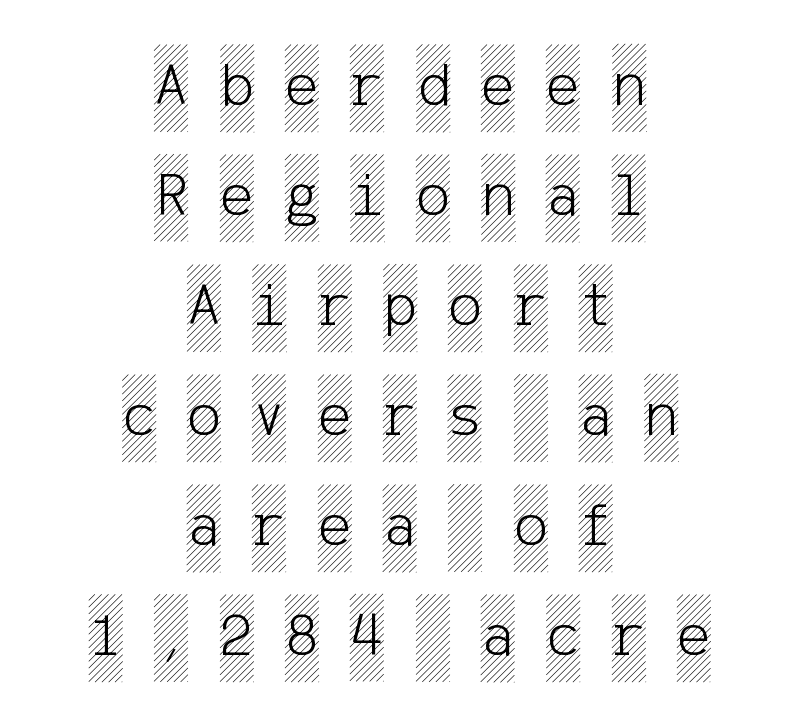
Q: Is the text italic (slanted)? A: No, it is upright.
Q: Is the text underlined? A: No.
Q: How is the paragraph aligned? A: Centered.
Q: Is the spacing between letters normal or unusually wide? A: Unusually wide.
Q: Width (condensed, normal, or wide)? A: Condensed.
Q: x-height? A: Large.
